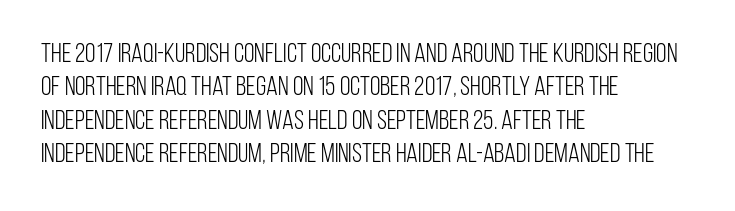
The image shows 27 px text type, upright; set left-aligned, line spacing 1.24x, normal letter spacing, not underlined.
